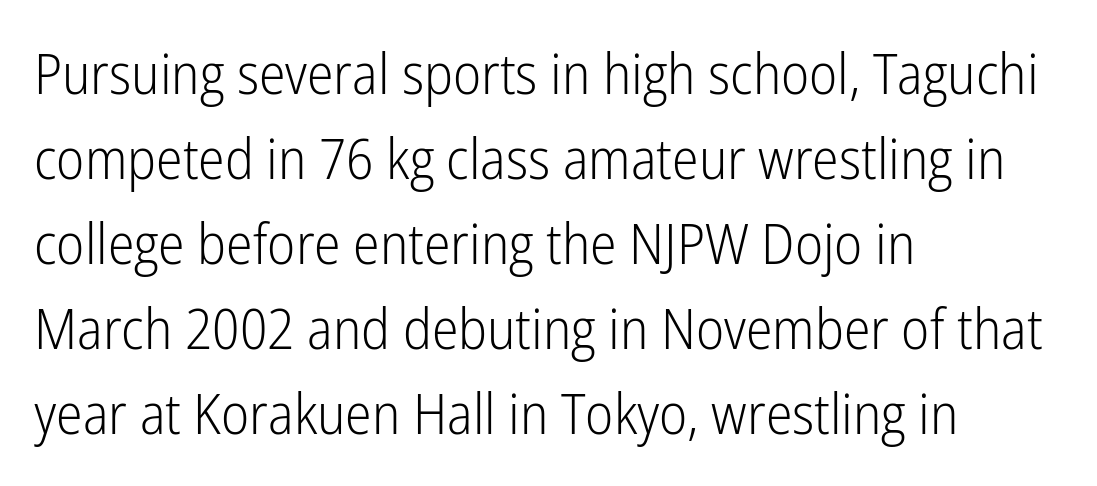
{"serif": "no", "italic": "no", "bold": "no", "weight": "light", "width": "condensed", "stroke_contrast": "low", "x_height": "medium", "monospaced": "no", "underline": "no", "align": "left", "line_spacing": "normal", "line_spacing_ratio": 1.52, "letter_spacing": "normal", "letter_spacing_em": 0.0, "glyph_px": 56}
